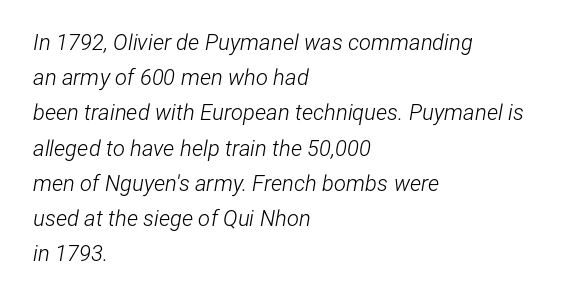
{"italic": "yes", "lean": "right", "slant_degrees": 12, "bold": "no", "underline": "no", "align": "left", "line_spacing": "normal", "line_spacing_ratio": 1.6, "letter_spacing": "normal", "letter_spacing_em": 0.0, "glyph_px": 22}
